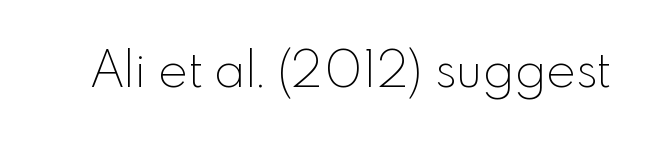
The image shows 50 px thin sans-serif type, upright; set normal letter spacing, not underlined; a small x-height.
